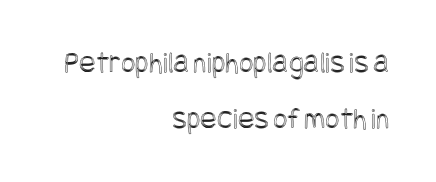
{"italic": "no", "width": "condensed", "x_height": "large", "underline": "no", "align": "right", "line_spacing_ratio": 1.8, "letter_spacing": "normal", "letter_spacing_em": 0.0, "glyph_px": 31}
